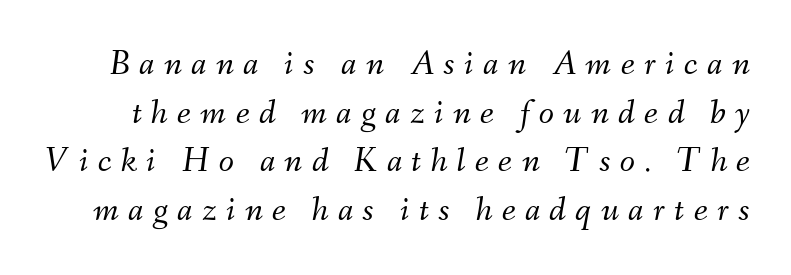
The tracking reads as deliberately expanded to a designer's eye. Bold? No — there's no thickening of the strokes. It's the slanting kind of type. Baseline-to-baseline distance is the conventional proportion of letter height.
